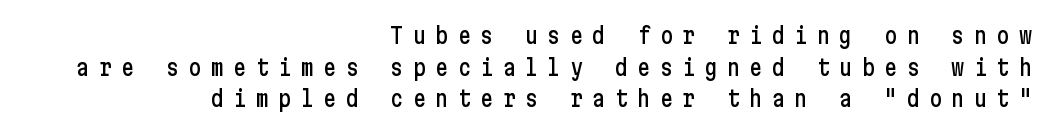
{"italic": "no", "underline": "no", "align": "right", "line_spacing": "normal", "line_spacing_ratio": 1.44, "letter_spacing": "wide", "letter_spacing_em": 0.42, "glyph_px": 22}
